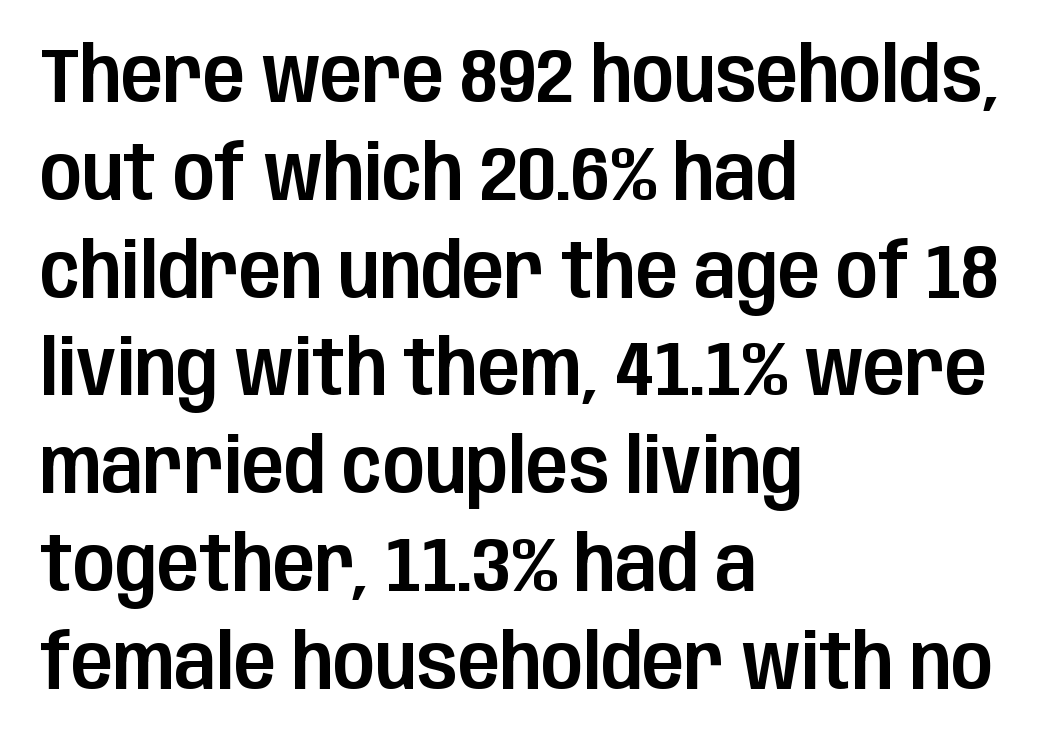
{"serif": "no", "italic": "no", "width": "condensed", "stroke_contrast": "low", "x_height": "large", "monospaced": "no", "underline": "no", "align": "left", "line_spacing": "normal", "line_spacing_ratio": 1.27, "letter_spacing": "normal", "letter_spacing_em": 0.0, "glyph_px": 77}
